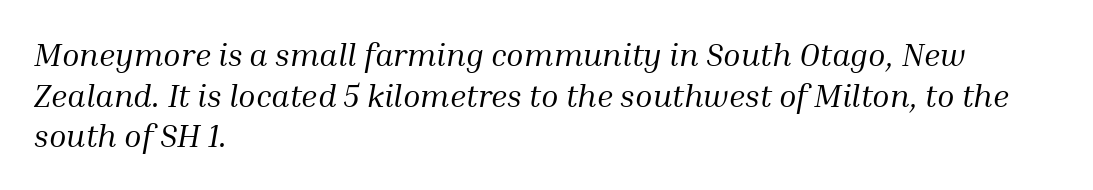
The image shows 32 px regular-weight serif type, italic (leaning right); set left-aligned, normal line spacing (1.27x), normal letter spacing, not underlined; medium stroke contrast and a medium x-height.
